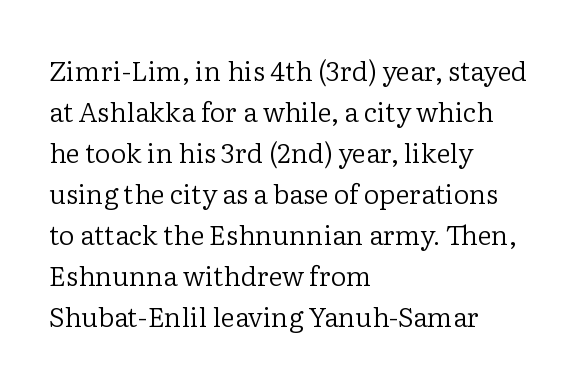
The image shows 27 px text type, upright; set left-aligned, normal line spacing (1.52x), normal letter spacing, not underlined.
